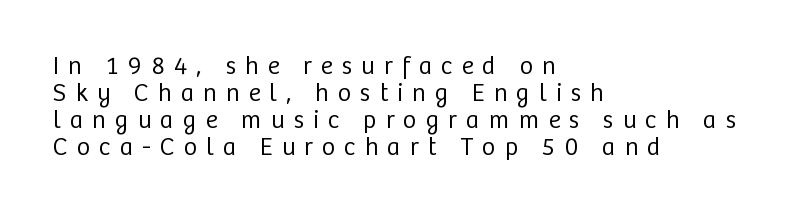
Q: Is the text bold? A: No.
Q: Is the text italic (slanted)? A: No, it is upright.
Q: Is the text underlined? A: No.
Q: How is the paragraph aligned? A: Left-aligned.
Q: Is the spacing between letters normal or unusually wide? A: Unusually wide.
Q: Is the spacing between lines tight, normal or loose? A: Tight.
